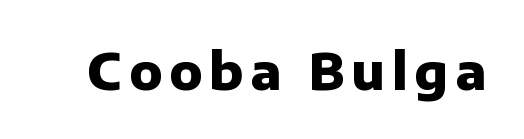
A clean baseline with only descenders dipping below it. Grotesque or geometric, the face here clearly has no serifs. Each glyph is drawn with heavy, bold strokes. Character widths vary here, with narrow letters taking less room than wide ones.
